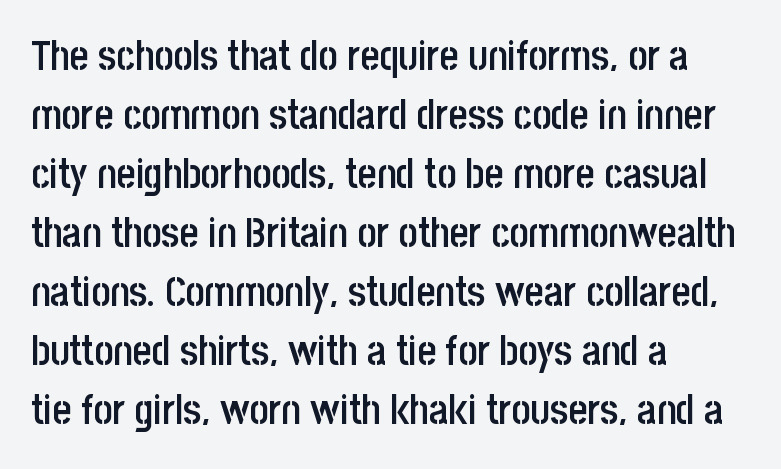
The lettering stays uniformly vertical, giving the passage a roman look. Students, observe: this is what conventionally led text looks like. Is the type bold? Partly — it's a semibold, heavier than regular but not fully bold. Check where the strokes stop: nothing finishes them off — pure sans.
